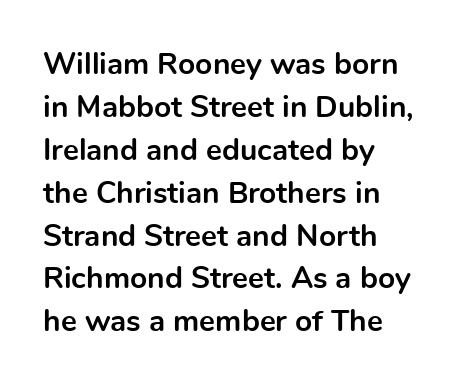
The rows are spaced the way most documents space them. Underline: absent. Vertical strokes here are truly vertical. Every row of glyphs begins at an identical x-position on the left. Glyph-to-glyph distance matches everyday printed text. These words are printed bold, with thick strokes throughout.
